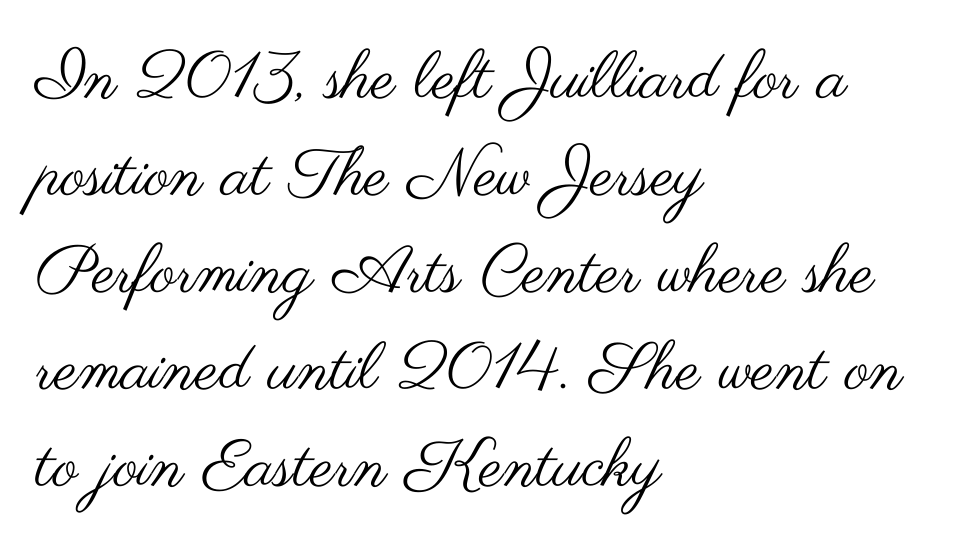
Words float on clear page, feet unadorned. The typeface has the unassuming heft of standard copy or less. The line-height multiplier appears to be the usual default. I'd call this a sans setting — the letters go barefoot. Think of a printed novel: that variable character pitch is what you see here.
